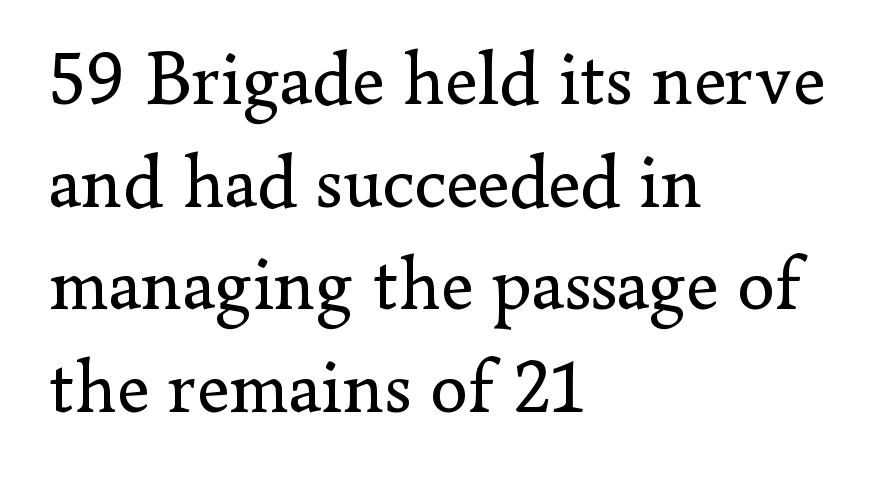
The image shows 76 px regular-weight serif type, upright; set left-aligned, normal line spacing (1.35x), normal letter spacing, not underlined; low stroke contrast and a small x-height.
